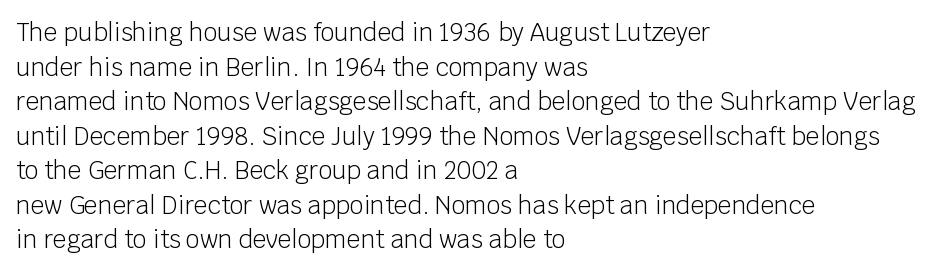
Q: Is the text bold? A: No.
Q: Is the text italic (slanted)? A: No, it is upright.
Q: Is the text underlined? A: No.
Q: How is the paragraph aligned? A: Left-aligned.
Q: Is the spacing between letters normal or unusually wide? A: Normal.
Q: Is the spacing between lines tight, normal or loose? A: Normal.
